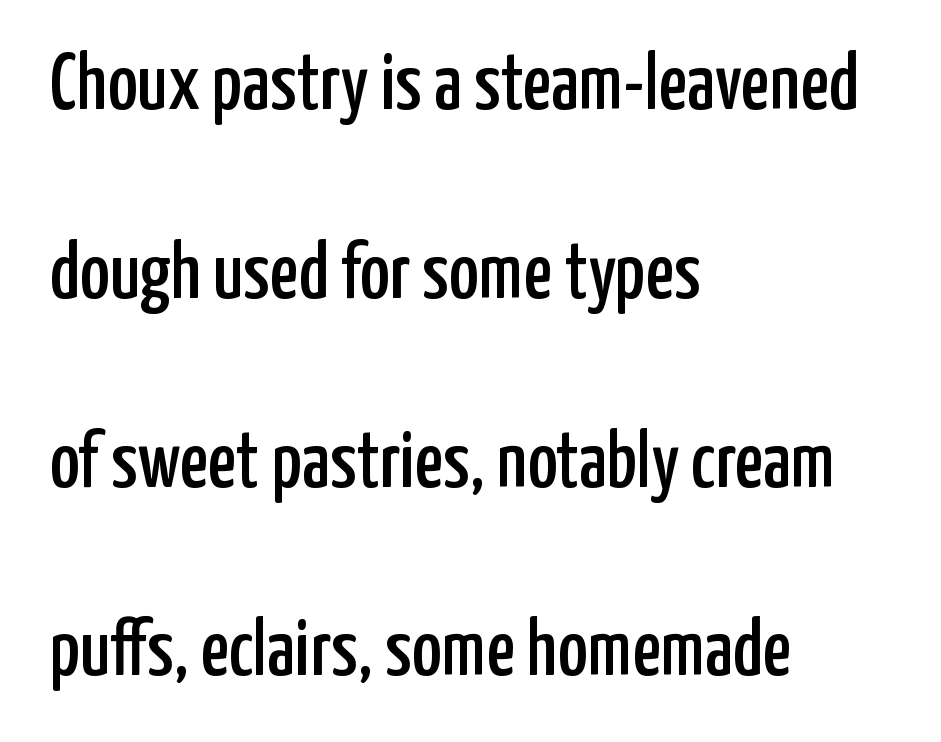
{"serif": "no", "italic": "no", "width": "condensed", "stroke_contrast": "low", "x_height": "medium", "monospaced": "no", "underline": "no", "align": "left", "line_spacing": "loose", "line_spacing_ratio": 2.36, "letter_spacing": "normal", "letter_spacing_em": 0.0, "glyph_px": 80}
